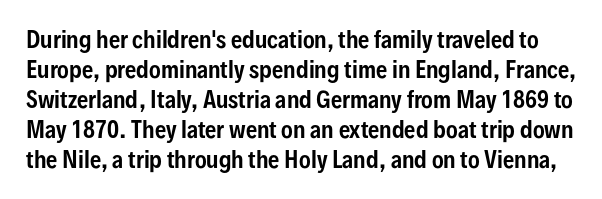
The image shows 22 px text type, upright; set normal line spacing (1.36x), normal letter spacing, not underlined.
